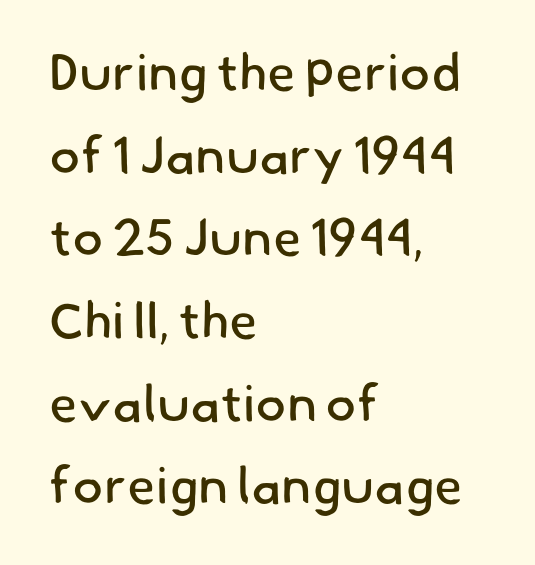
Reading down the column, the eye jumps a familiar distance to each next line. These lines are composed in type without serifs. This reads as an unemphasized weight, regular at the heaviest. Bare-footed words on every line. Horizontally, the lines are justified to the leading edge only.
